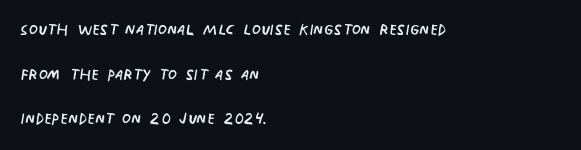
Interline gaps are noticeably wide in this sample. The string is rendered with underlining switched off. The passage is arranged the way most books set body copy — flush left. The face looks like a standard text weight, possibly lighter. Default kerning and tracking; the words read as compact shapes.
